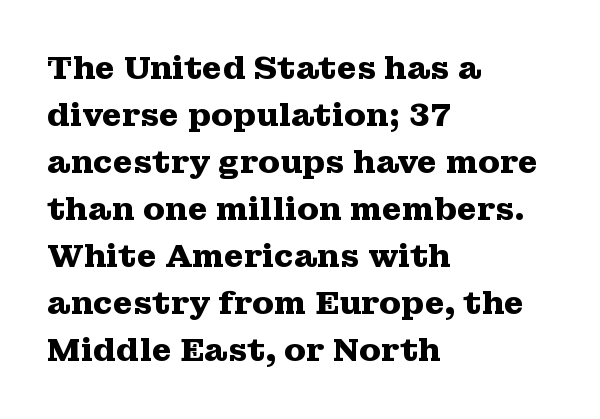
{"serif": "yes", "italic": "no", "bold": "yes", "weight": "heavy", "width": "wide", "stroke_contrast": "medium", "x_height": "medium", "monospaced": "no", "underline": "no", "align": "left", "line_spacing": "normal", "line_spacing_ratio": 1.47, "letter_spacing": "normal", "letter_spacing_em": 0.0, "glyph_px": 32}
